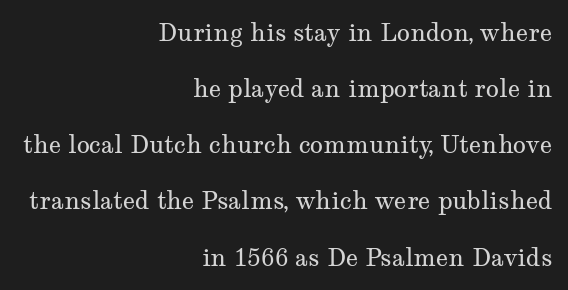
Q: Is the text bold? A: No.
Q: Is the text italic (slanted)? A: No, it is upright.
Q: Is the text underlined? A: No.
Q: How is the paragraph aligned? A: Right-aligned.
Q: Is the spacing between letters normal or unusually wide? A: Normal.
Q: Is the spacing between lines tight, normal or loose? A: Loose.
